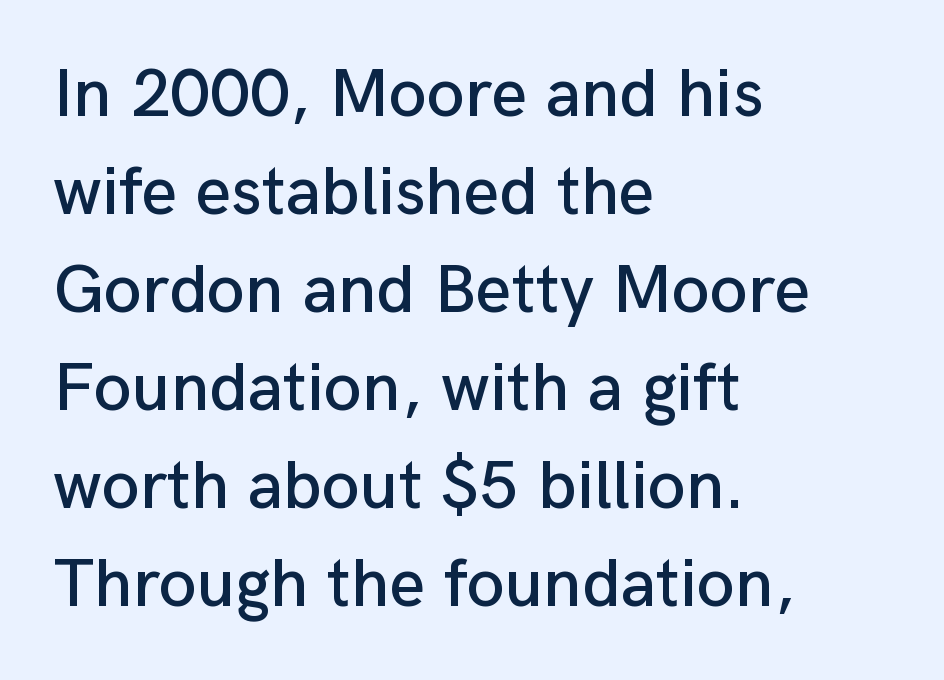
{"serif": "no", "italic": "no", "width": "normal", "stroke_contrast": "low", "x_height": "medium", "monospaced": "no", "underline": "no", "align": "left", "line_spacing": "normal", "line_spacing_ratio": 1.42, "letter_spacing": "normal", "letter_spacing_em": 0.0, "glyph_px": 69}
